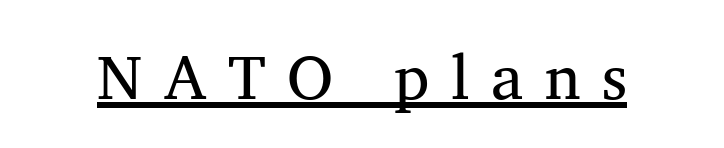
The font family rendered here belongs to the serif group. The typesetting does not lean heavy: it is not bold. Inter-character spacing is expanded well beyond the font's built-in metrics. Is there any slant? The stems are plumb. Somebody hit Ctrl+U on this one — the words are underlined.
